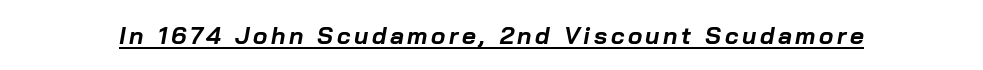
{"italic": "yes", "lean": "right", "slant_degrees": 10, "bold": "yes", "underline": "yes", "glyph_px": 24}
